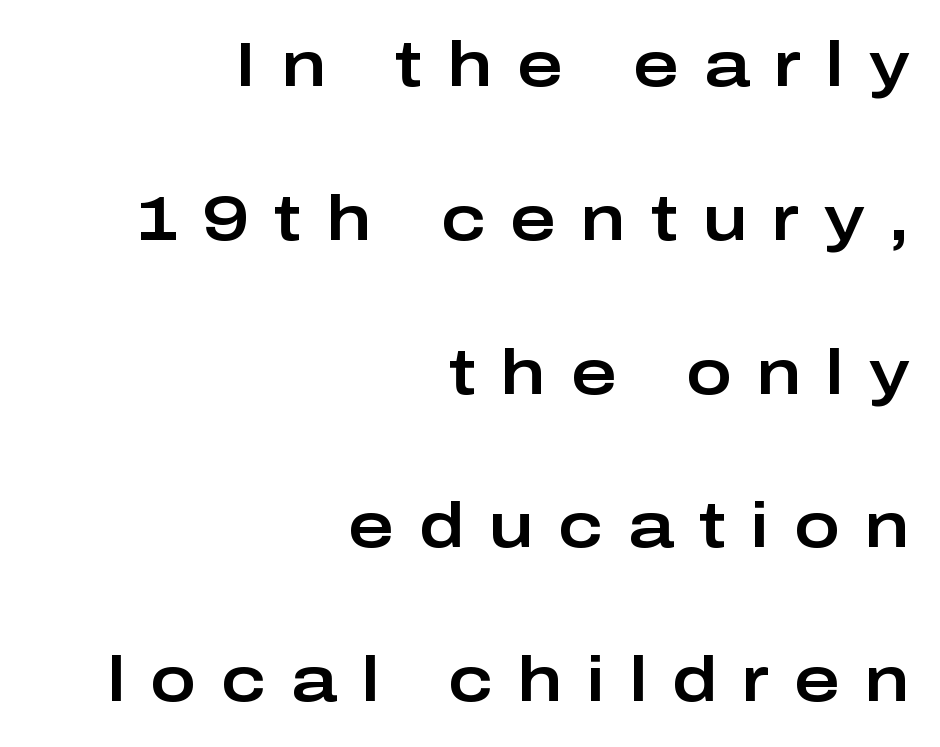
{"serif": "no", "italic": "no", "width": "wide", "stroke_contrast": "low", "x_height": "medium", "monospaced": "no", "underline": "no", "align": "right", "line_spacing": "loose", "line_spacing_ratio": 2.48, "letter_spacing": "wide", "letter_spacing_em": 0.4, "glyph_px": 62}
